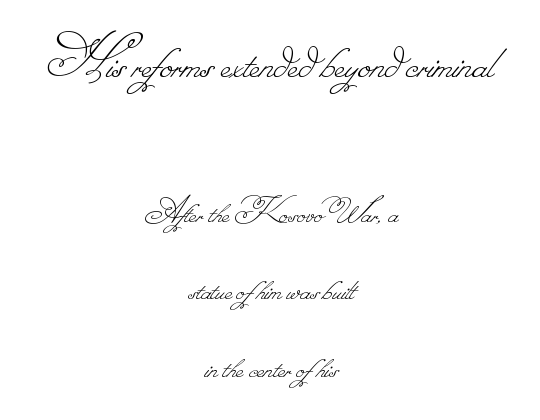
The image shows 58 px thin type; set centered, loose line spacing (1.98x), normal letter spacing, not underlined; the first (top) block is 1.49x larger; low stroke contrast.
